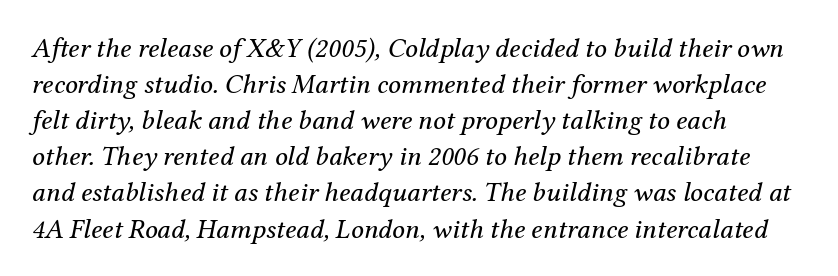
Q: Is the text bold? A: No.
Q: Is the text italic (slanted)? A: Yes, it leans right by about 12 degrees.
Q: Is the typeface a serif or a sans-serif typeface? A: Serif.
Q: Is the text underlined? A: No.
Q: How is the paragraph aligned? A: Left-aligned.
Q: Is the spacing between letters normal or unusually wide? A: Normal.
Q: Is the spacing between lines tight, normal or loose? A: Normal.
Q: Width (condensed, normal, or wide)? A: Normal.
Q: Stroke contrast? A: Medium.
Q: x-height? A: Medium.
Q: Monospaced? A: No.
